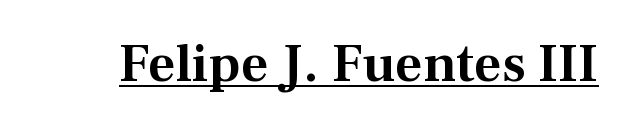
The image shows 54 px serif type, upright; set normal letter spacing, underlined; medium stroke contrast and a medium x-height.
